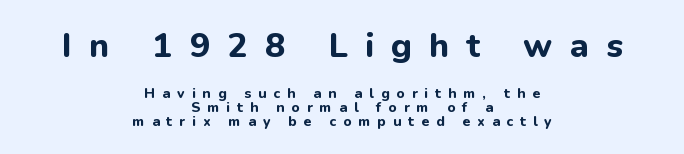
Look at the glyph heights: the upper group is clearly the bigger setting. The line-height multiplier appears low, near solid setting. Letterform terminals end flat and unadorned throughout the passage. Just letters on the line, the space beneath them empty.
